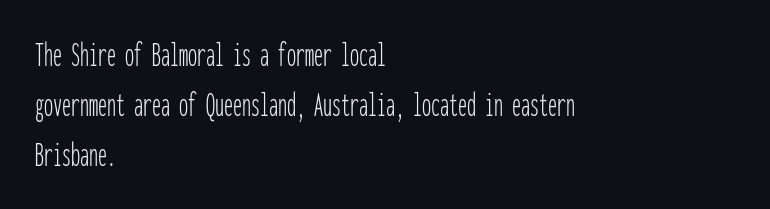
The image shows 36 px thin, condensed sans-serif type, upright, monospaced; set left-aligned, normal line spacing (1.39x), normal letter spacing, not underlined; low stroke contrast and a medium x-height.
